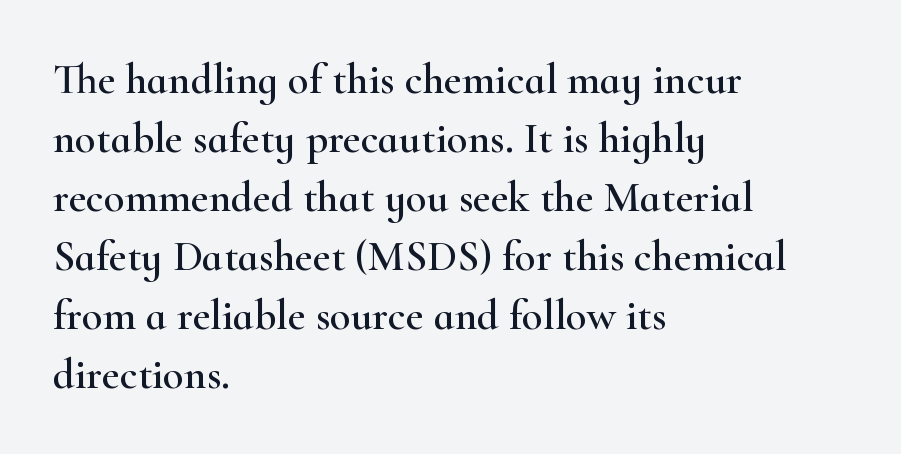
{"serif": "yes", "italic": "no", "width": "wide", "stroke_contrast": "high", "x_height": "small", "monospaced": "no", "underline": "no", "align": "left", "line_spacing": "normal", "line_spacing_ratio": 1.37, "letter_spacing": "normal", "letter_spacing_em": 0.0, "glyph_px": 43}
